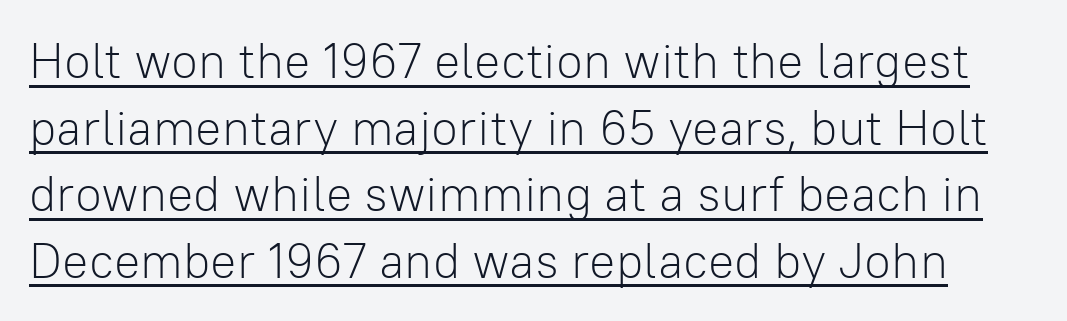
The image shows 49 px light sans-serif type, upright; set normal line spacing (1.36x), normal letter spacing, underlined; low stroke contrast and a medium x-height.
